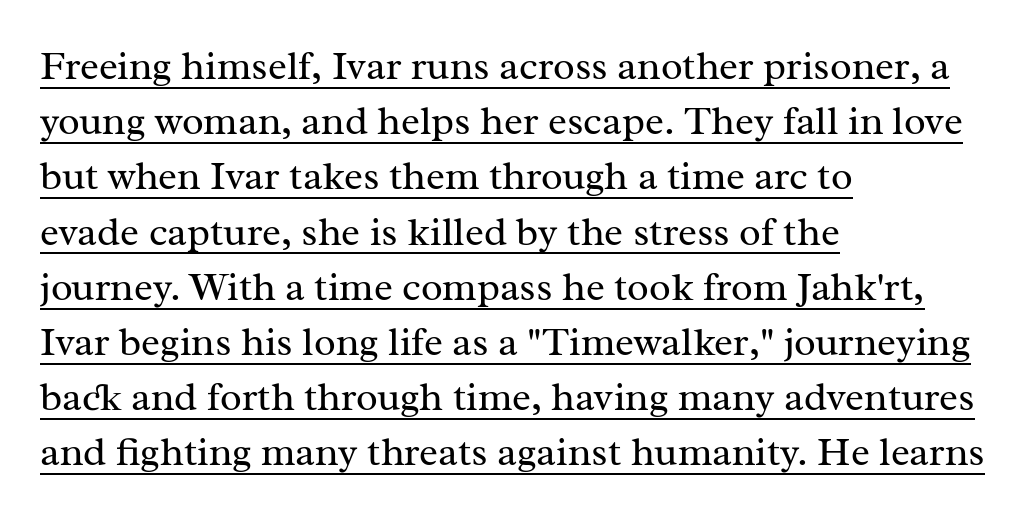
Q: Is the text bold? A: No.
Q: Is the text italic (slanted)? A: No, it is upright.
Q: Is the typeface a serif or a sans-serif typeface? A: Serif.
Q: Is the text underlined? A: Yes.
Q: How is the paragraph aligned? A: Left-aligned.
Q: Is the spacing between letters normal or unusually wide? A: Normal.
Q: Is the spacing between lines tight, normal or loose? A: Normal.
Q: Width (condensed, normal, or wide)? A: Normal.
Q: Stroke contrast? A: Medium.
Q: x-height? A: Medium.
Q: Monospaced? A: No.
